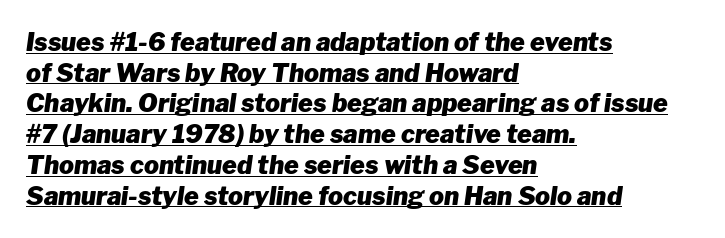
{"italic": "yes", "lean": "right", "slant_degrees": 8, "bold": "yes", "underline": "yes", "align": "left", "line_spacing_ratio": 1.23, "letter_spacing": "normal", "letter_spacing_em": 0.0, "glyph_px": 25}
